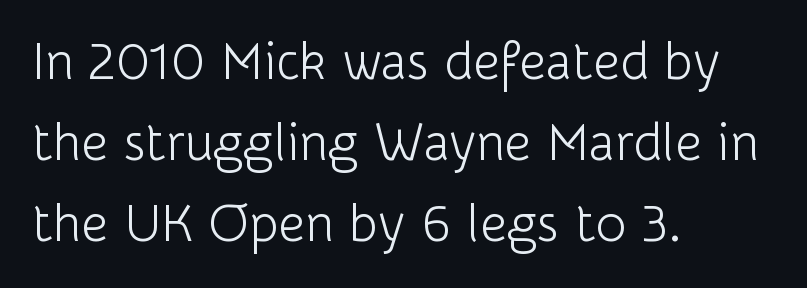
Bold? No — there's no thickening of the strokes. The passage is arranged the way most books set body copy — flush left. A typesetter would label this face a sans. Students, observe: this is what conventionally led text looks like. The letters advance in unequal steps, a hallmark of proportional type.
